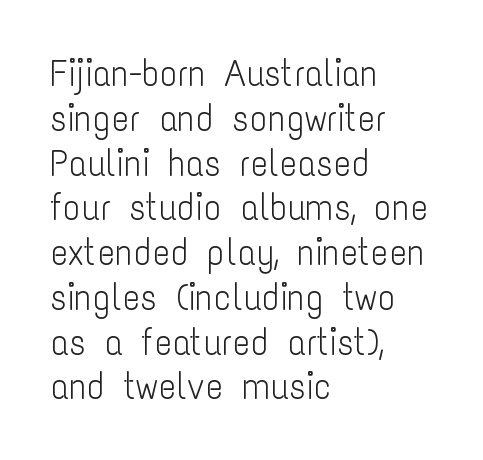
Typeset ragged right — the left edge is the straight one. Letters rest on an invisible, unmarked baseline. The letters advance in unequal steps, a hallmark of proportional type. You can tell it's not italic because the verticals are truly vertical. The glyphs in this specimen are sans serif.
